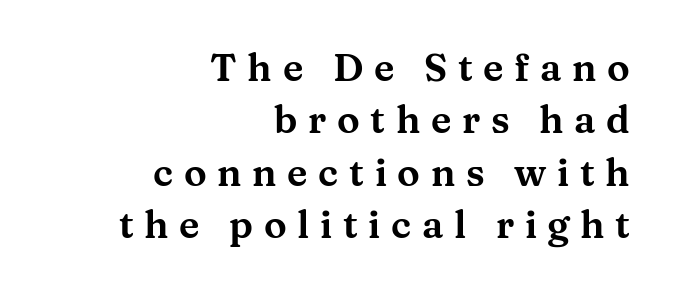
{"serif": "yes", "italic": "no", "width": "wide", "stroke_contrast": "medium", "x_height": "medium", "monospaced": "no", "underline": "no", "align": "right", "line_spacing": "normal", "line_spacing_ratio": 1.38, "letter_spacing": "wide", "letter_spacing_em": 0.28, "glyph_px": 38}
